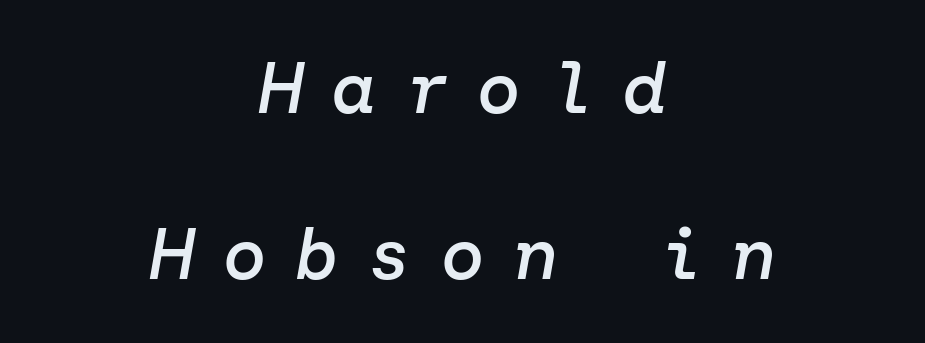
The image shows 72 px semibold type, italic (leaning right); set centered, loose line spacing (2.3x), unusually wide letter spacing (+0.41 em), not underlined; low stroke contrast and a medium x-height.
